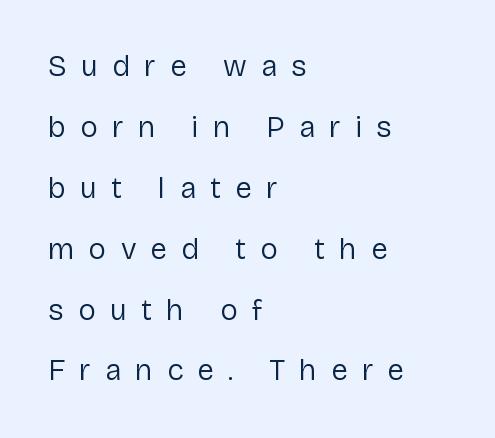
Q: Is the text bold? A: No.
Q: Is the text italic (slanted)? A: No, it is upright.
Q: Is the typeface a serif or a sans-serif typeface? A: Sans-serif.
Q: Is the text underlined? A: No.
Q: How is the paragraph aligned? A: Left-aligned.
Q: Is the spacing between letters normal or unusually wide? A: Unusually wide.
Q: Is the spacing between lines tight, normal or loose? A: Loose.
Q: Width (condensed, normal, or wide)? A: Normal.
Q: Stroke contrast? A: Low.
Q: x-height? A: Medium.
Q: Monospaced? A: No.
